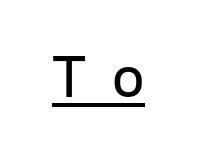
Somebody hit Ctrl+U on this one — the words are underlined. This sample uses expanded letter spacing, leaving extra air between glyphs. Do the characters align in a grid? No, the font is proportional. Note: no serifs on the glyphs. The axis of the letterforms is exactly vertical.
